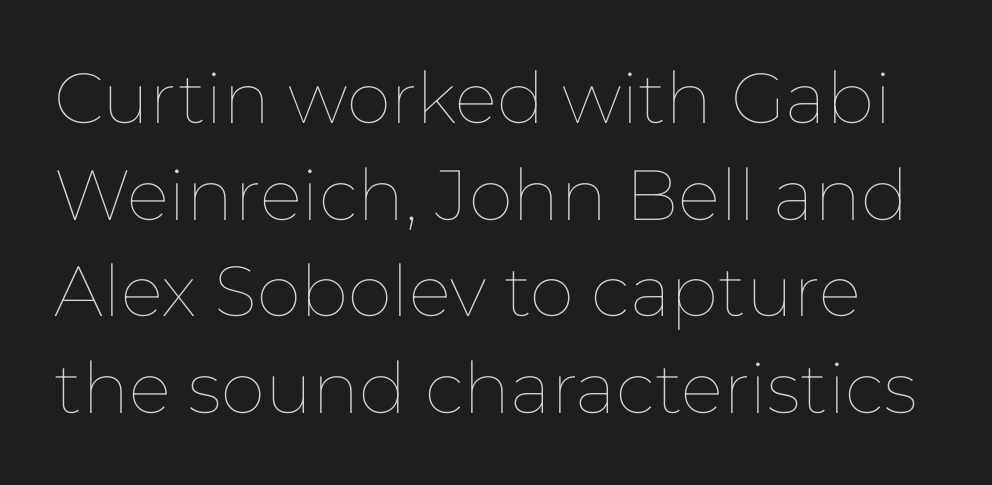
{"italic": "no", "bold": "no", "weight": "thin", "width": "normal", "stroke_contrast": "low", "x_height": "medium", "monospaced": "no", "underline": "no", "line_spacing": "normal", "line_spacing_ratio": 1.36, "letter_spacing": "normal", "letter_spacing_em": 0.0, "glyph_px": 71}
